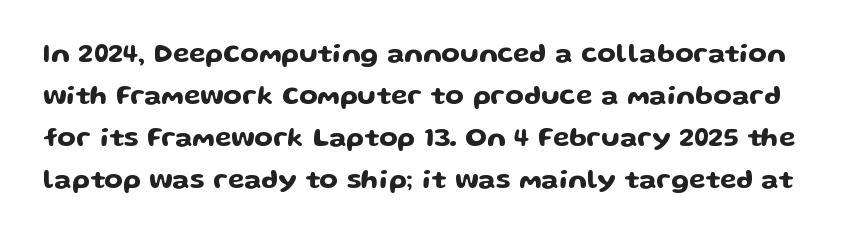
The image shows 27 px text type, upright; set normal line spacing (1.56x), normal letter spacing, not underlined.
